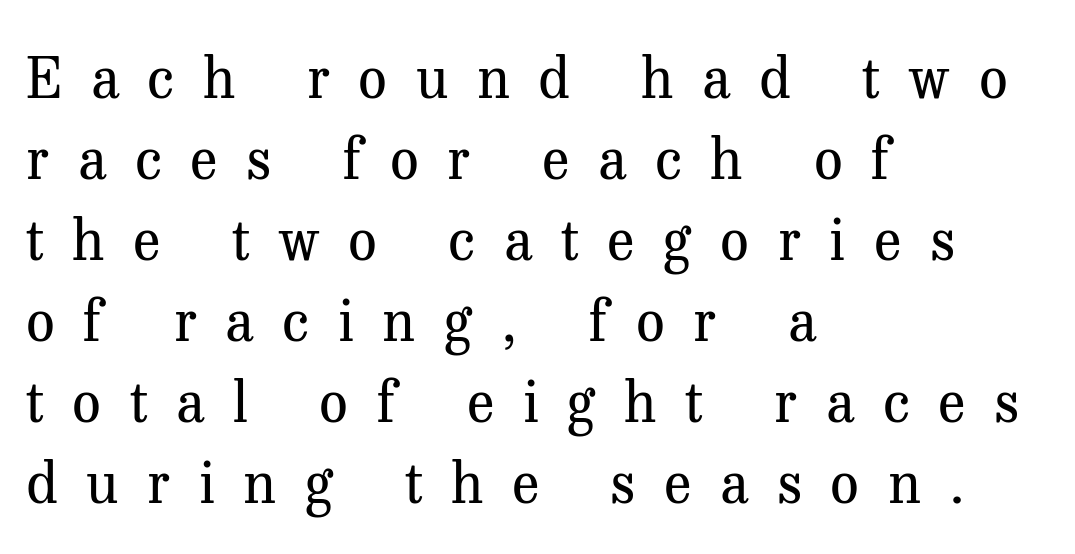
This sample uses a serif face. Characters follow at a spacing far wider than the type designer built in. This sample uses an upright cut, with every glyph sitting square on the baseline. This is not heavy type; no bold has been used.
